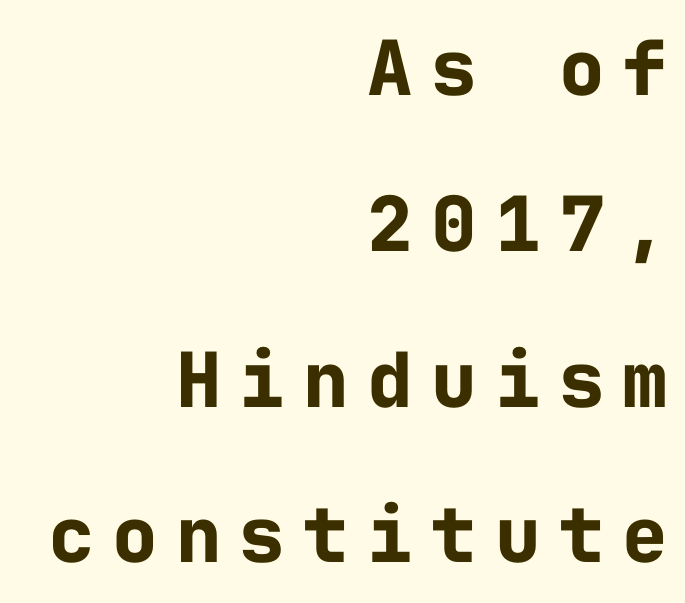
Honestly, there is no underline to notice here at all. If you drew a line through each stem, it would be perfectly vertical. Pretty heavy lettering here — definitely bold. Does the type have serifs? No, each stem ends abruptly. Every character here occupies the same horizontal width, giving the sample a typewriter-like rhythm.
